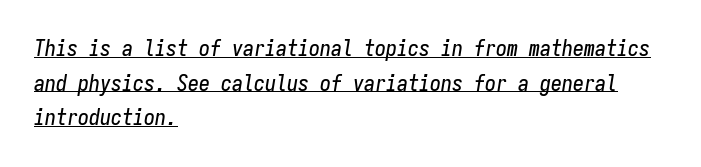
Q: Is the text italic (slanted)? A: Yes, it leans right by about 9 degrees.
Q: Is the text underlined? A: Yes.
Q: How is the paragraph aligned? A: Left-aligned.
Q: Is the spacing between letters normal or unusually wide? A: Normal.
Q: Is the spacing between lines tight, normal or loose? A: Normal.
